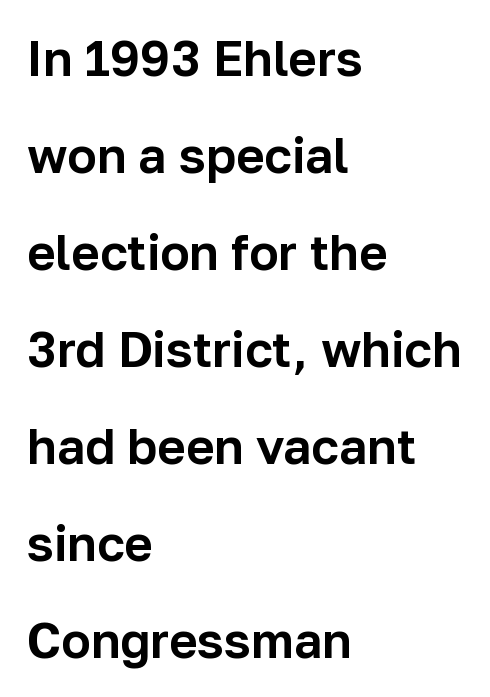
The image shows 49 px sans-serif type, upright; set left-aligned, loose line spacing (1.98x), normal letter spacing, not underlined; low stroke contrast and a medium x-height.
